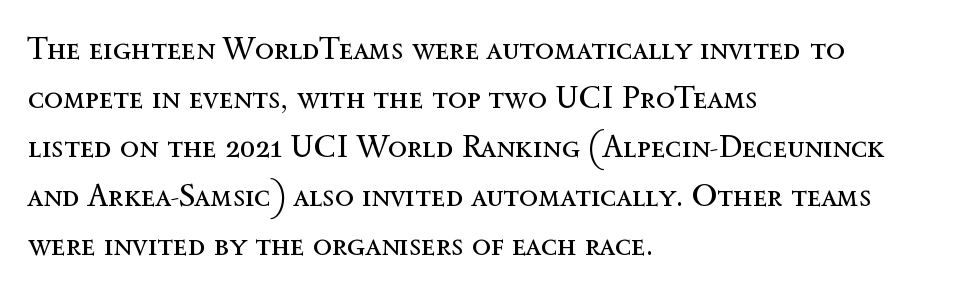
{"italic": "no", "bold": "no", "weight": "regular", "width": "normal", "x_height": "medium", "monospaced": "no", "underline": "no", "align": "left", "line_spacing": "normal", "line_spacing_ratio": 1.58, "letter_spacing": "normal", "letter_spacing_em": 0.0, "glyph_px": 31}
